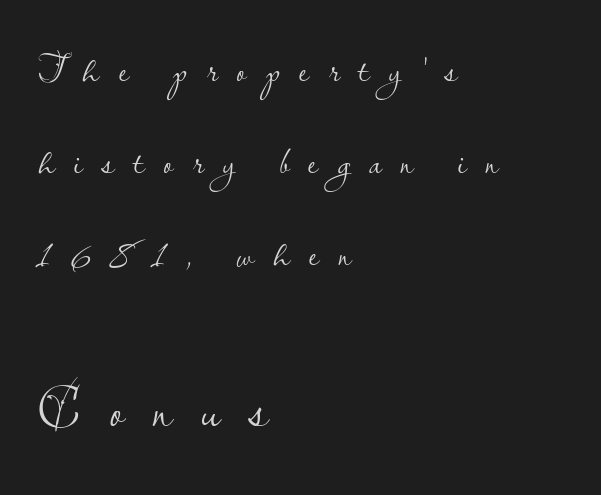
The image shows 59 px light sans-serif type; set left-aligned, loose line spacing (2.36x), unusually wide letter spacing (+0.49 em), not underlined; the second (bottom) block is 1.51x larger; low stroke contrast and a small x-height.
